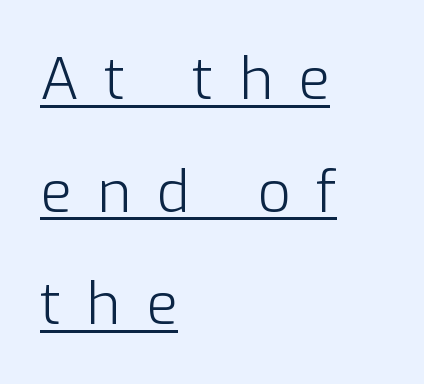
{"serif": "no", "italic": "no", "bold": "no", "weight": "light", "width": "normal", "stroke_contrast": "low", "x_height": "medium", "monospaced": "no", "underline": "yes", "align": "left", "line_spacing": "loose", "line_spacing_ratio": 1.94, "letter_spacing": "wide", "letter_spacing_em": 0.44, "glyph_px": 58}
